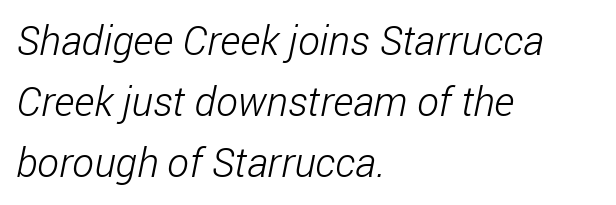
Compared with typical body copy, the letter spacing here is the same. Teacher's note: observe the even left margin — that is flush-left alignment. What kind of face is this? One without serifs — a sans. Has an underline been added? It has not.
